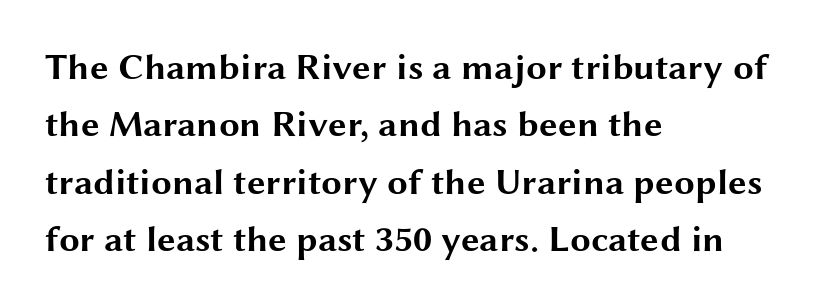
The image shows 37 px bold, wide sans-serif type, upright; set left-aligned, normal line spacing (1.55x), normal letter spacing, not underlined; medium stroke contrast and a medium x-height.
